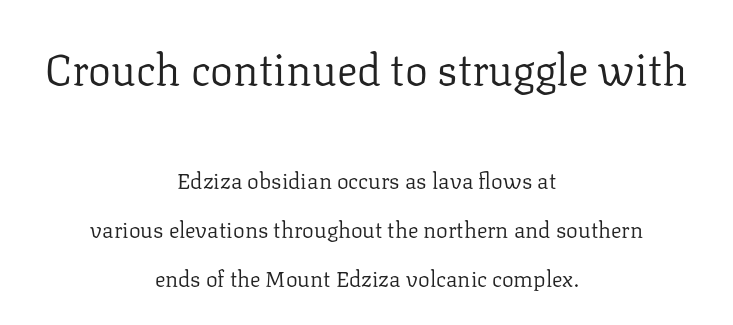
Q: Is the text bold? A: No.
Q: Is the text italic (slanted)? A: No, it is upright.
Q: Is the typeface a serif or a sans-serif typeface? A: Serif.
Q: Is the text underlined? A: No.
Q: How is the paragraph aligned? A: Centered.
Q: Is the spacing between letters normal or unusually wide? A: Normal.
Q: Is the spacing between lines tight, normal or loose? A: Loose.
Q: Which block of text is set in a larger size, the first (top) or the second (bottom)? A: The first (top) one.
Q: Width (condensed, normal, or wide)? A: Normal.
Q: Stroke contrast? A: Low.
Q: x-height? A: Medium.
Q: Monospaced? A: No.
